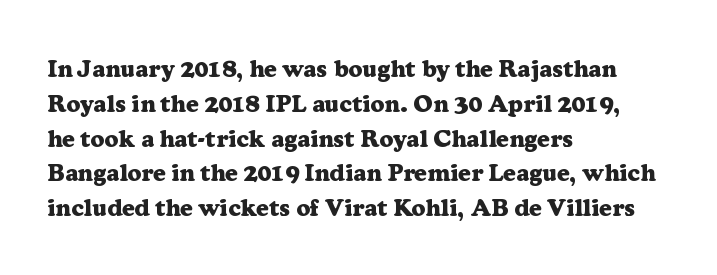
{"italic": "no", "bold": "yes", "underline": "no", "align": "left", "line_spacing": "normal", "line_spacing_ratio": 1.45, "letter_spacing": "normal", "letter_spacing_em": 0.0, "glyph_px": 24}
